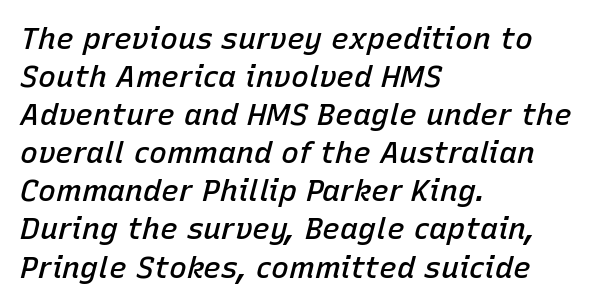
Q: Is the text bold? A: Semi-bold.
Q: Is the text italic (slanted)? A: Yes, it leans right by about 15 degrees.
Q: Is the text underlined? A: No.
Q: How is the paragraph aligned? A: Left-aligned.
Q: Is the spacing between letters normal or unusually wide? A: Normal.
Q: Is the spacing between lines tight, normal or loose? A: Normal.
Q: Width (condensed, normal, or wide)? A: Normal.
Q: Stroke contrast? A: Low.
Q: x-height? A: Medium.
Q: Monospaced? A: No.
